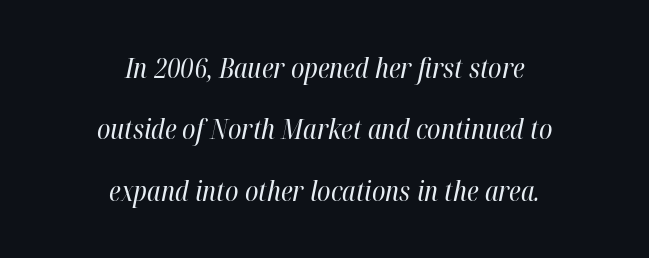
The image shows 27 px text type, italic (leaning right); set centered, loose line spacing (2.27x), normal letter spacing, not underlined.
